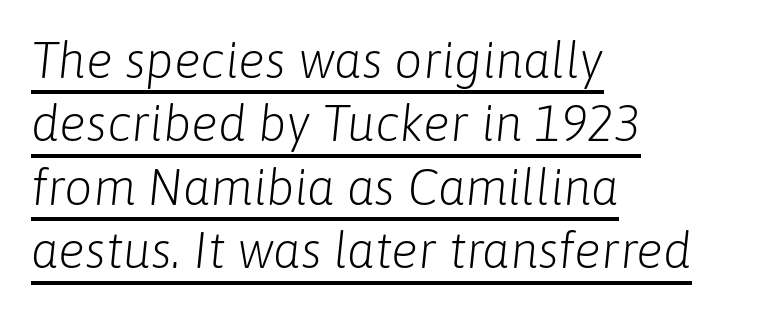
The image shows 50 px light type, italic (leaning right); set left-aligned, normal line spacing (1.27x), normal letter spacing, underlined; low stroke contrast and a medium x-height.
